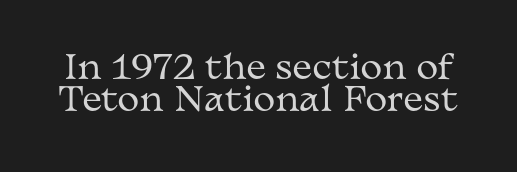
The image shows 33 px regular-weight, wide serif type, upright; set tight line spacing (0.96x), normal letter spacing, not underlined; medium stroke contrast and a medium x-height.
